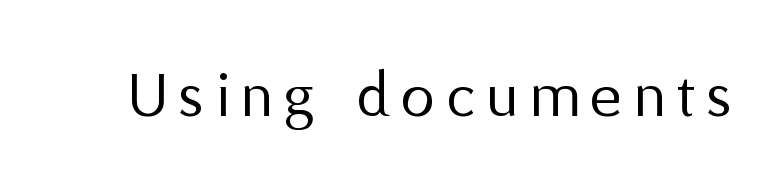
Q: Is the text bold? A: No.
Q: Is the text italic (slanted)? A: No, it is upright.
Q: Is the typeface a serif or a sans-serif typeface? A: Sans-serif.
Q: Is the text underlined? A: No.
Q: Width (condensed, normal, or wide)? A: Normal.
Q: Stroke contrast? A: Medium.
Q: x-height? A: Medium.
Q: Monospaced? A: No.
